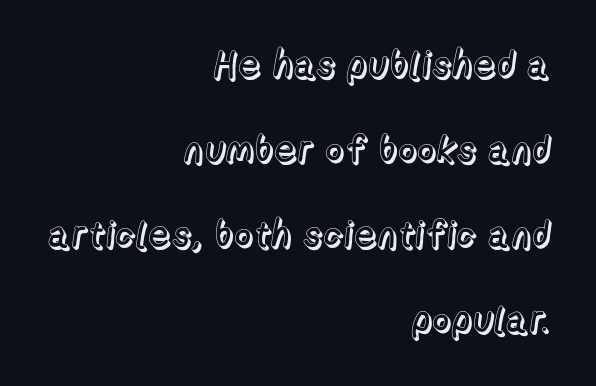
Q: Is the text italic (slanted)? A: Yes.
Q: Is the text underlined? A: No.
Q: How is the paragraph aligned? A: Right-aligned.
Q: Is the spacing between letters normal or unusually wide? A: Normal.
Q: Is the spacing between lines tight, normal or loose? A: Loose.
Q: Width (condensed, normal, or wide)? A: Normal.
Q: x-height? A: Medium.
Q: Monospaced? A: No.
